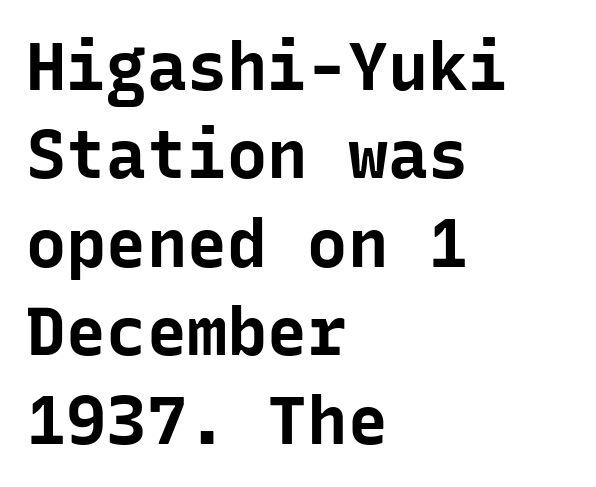
{"serif": "no", "italic": "no", "bold": "yes", "weight": "bold", "width": "normal", "stroke_contrast": "low", "x_height": "medium", "monospaced": "yes", "underline": "no", "align": "left", "line_spacing": "normal", "line_spacing_ratio": 1.32, "letter_spacing": "normal", "letter_spacing_em": 0.0, "glyph_px": 67}
